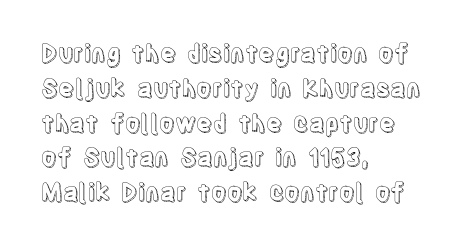
The image shows 24 px text type, upright; set left-aligned, normal line spacing (1.45x), normal letter spacing, not underlined.
